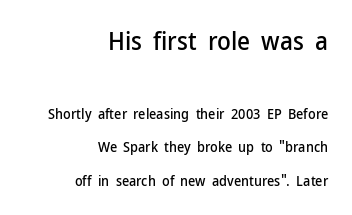
Q: Is the text italic (slanted)? A: No, it is upright.
Q: Is the text underlined? A: No.
Q: How is the paragraph aligned? A: Right-aligned.
Q: Is the spacing between letters normal or unusually wide? A: Normal.
Q: Is the spacing between lines tight, normal or loose? A: Loose.
Q: Which block of text is set in a larger size, the first (top) or the second (bottom)? A: The first (top) one.
